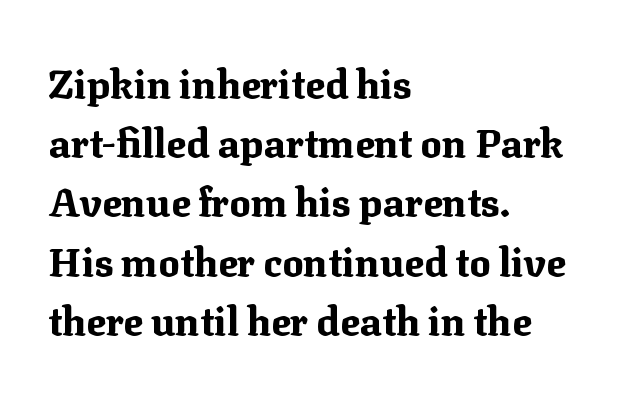
Q: Is the text bold? A: Yes.
Q: Is the text italic (slanted)? A: No, it is upright.
Q: Is the typeface a serif or a sans-serif typeface? A: Serif.
Q: Is the text underlined? A: No.
Q: How is the paragraph aligned? A: Left-aligned.
Q: Is the spacing between letters normal or unusually wide? A: Normal.
Q: Is the spacing between lines tight, normal or loose? A: Normal.
Q: Width (condensed, normal, or wide)? A: Normal.
Q: Stroke contrast? A: Medium.
Q: x-height? A: Medium.
Q: Monospaced? A: No.
